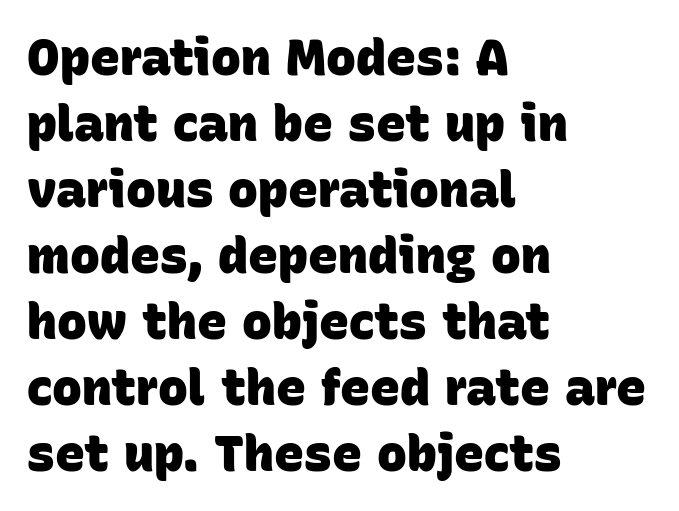
Spacing verdict: proportional, widths tailored to each character. Glance below the letters and you will spot only blank space. The sample has been set heavy, in full bold. This rendering employs a face without finishing strokes, i.e., a sans-serif. Visually the block forms a straight wall on the left and a jagged coastline on the right. Standard letterfit; no display-style spreading of the glyphs.
